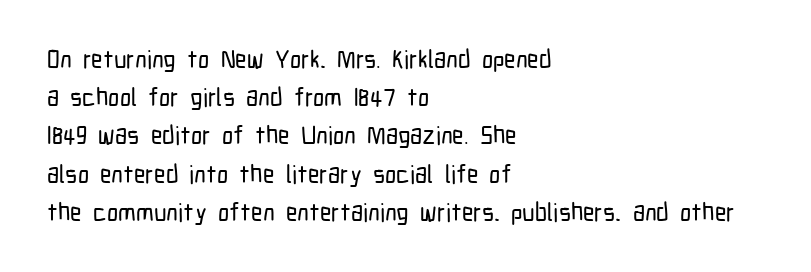
The image shows 25 px text type, upright; set left-aligned, normal line spacing (1.53x), normal letter spacing, not underlined.
